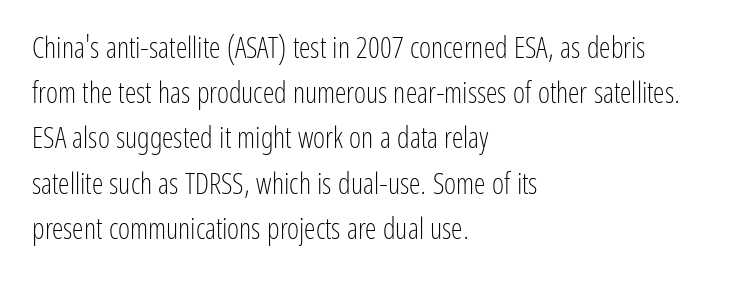
Unlike italic type, these characters show no tilt at all. Stroke mass is kept to a normal reading level or below. The letters advance in unequal steps, a hallmark of proportional type. A bare baseline throughout the passage.
